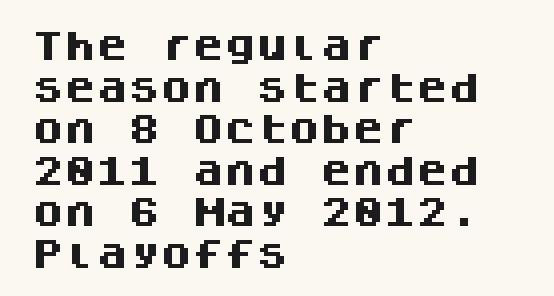
The image shows 32 px heavy sans-serif type, upright, monospaced; set left-aligned, normal line spacing (1.3x), normal letter spacing, not underlined; medium stroke contrast and a large x-height.
